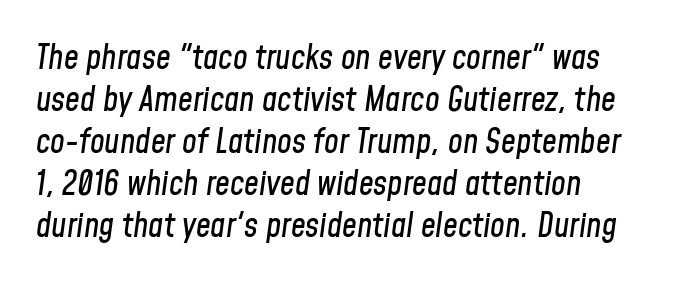
The image shows 33 px condensed type, italic (leaning right); set left-aligned, normal line spacing (1.27x), normal letter spacing, not underlined; low stroke contrast and a medium x-height.
